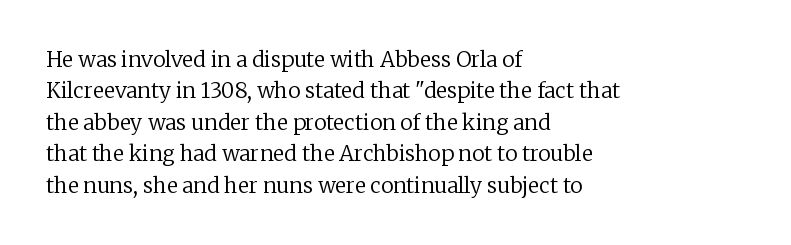
{"italic": "no", "bold": "no", "underline": "no", "align": "left", "line_spacing": "normal", "line_spacing_ratio": 1.5, "letter_spacing": "normal", "letter_spacing_em": 0.0, "glyph_px": 21}
